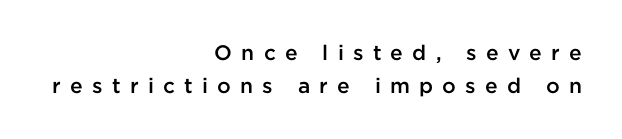
Students, observe: this is what conventionally led text looks like. Caption: semibold face, moderately heavy strokes. Compared with a flush-left layout, this one pins lines to the opposite, right side. These lines have a slow, spaced-out rhythm from letter to letter. Just letters on the line, the space beneath them empty. The typography opts for an upright posture over an oblique one.
